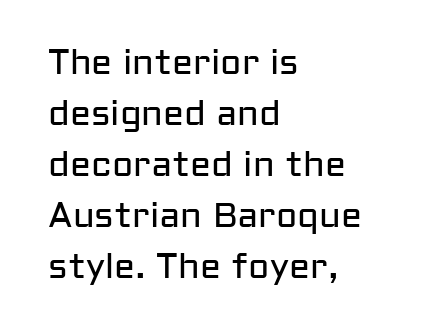
This sample has the flowing, uneven cadence of proportional lettering. Serif or sans? Sans — the stroke terminals are bare. Style check: upright. The area under the type is left untouched. Honestly, the letter spacing is just normal — you wouldn't notice it.
